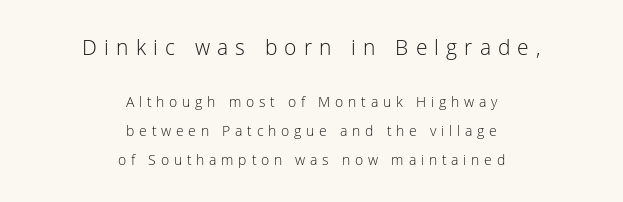
{"italic": "no", "bold": "no", "underline": "no", "align": "center", "line_spacing": "loose", "line_spacing_ratio": 2.06, "letter_spacing": "wide", "letter_spacing_em": 0.34, "larger_block": "first", "size_ratio": 1.5, "glyph_px": 21}
